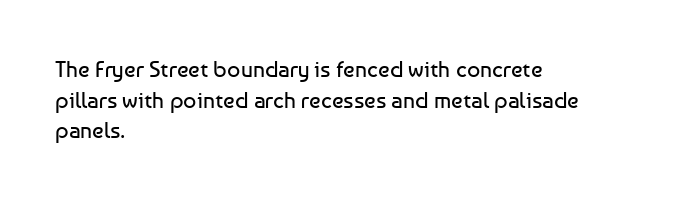
Q: Is the text bold? A: No.
Q: Is the text italic (slanted)? A: No, it is upright.
Q: Is the text underlined? A: No.
Q: How is the paragraph aligned? A: Left-aligned.
Q: Is the spacing between letters normal or unusually wide? A: Normal.
Q: Is the spacing between lines tight, normal or loose? A: Normal.
